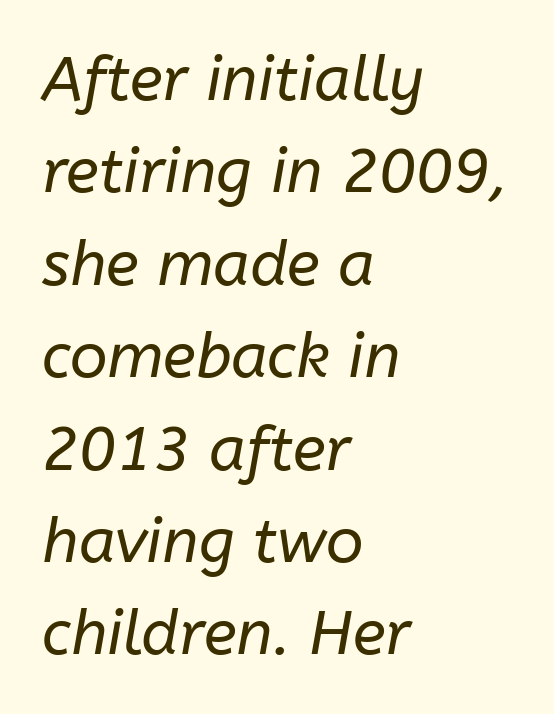
{"italic": "yes", "lean": "right", "slant_degrees": 10, "bold": "no", "weight": "regular", "width": "normal", "stroke_contrast": "low", "x_height": "medium", "monospaced": "no", "underline": "no", "align": "left", "line_spacing": "normal", "line_spacing_ratio": 1.49, "letter_spacing": "normal", "letter_spacing_em": 0.0, "glyph_px": 62}
